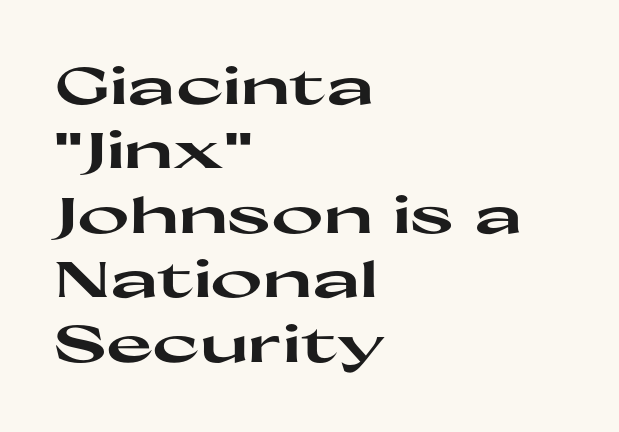
This sample uses a sans-serif face. Descenders hang freely into open space. A typesetter would call this zero additional tracking. Notice how the passage keeps a crisp vertical edge on the left only. Do the characters align in a grid? No, the font is proportional. These lines carry a lot of weight — the face is fully bold.
